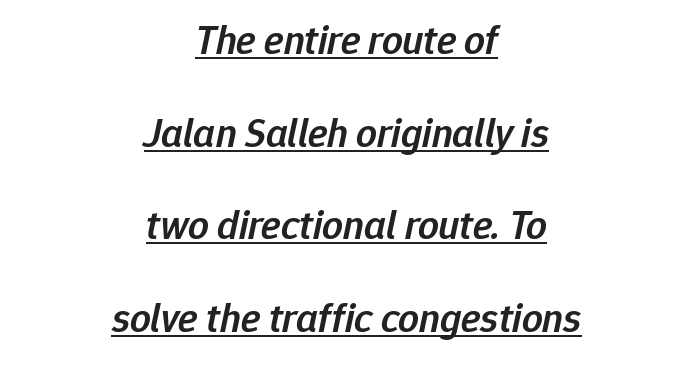
{"italic": "yes", "lean": "right", "slant_degrees": 12, "bold": "semi", "weight": "semibold", "width": "normal", "stroke_contrast": "low", "x_height": "medium", "monospaced": "no", "underline": "yes", "align": "center", "line_spacing": "loose", "line_spacing_ratio": 2.26, "letter_spacing": "normal", "letter_spacing_em": 0.0, "glyph_px": 41}
